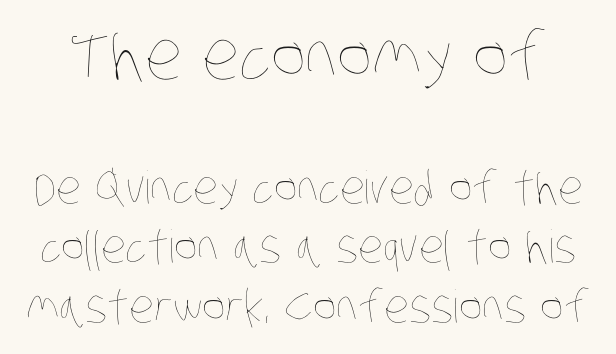
The image shows 67 px thin, condensed type; set normal line spacing (1.32x), normal letter spacing, not underlined; the first (top) block is 1.49x larger; low stroke contrast and a large x-height.
